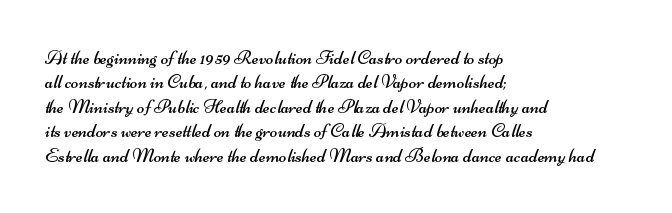
The image shows 20 px text type; set left-aligned, line spacing 1.22x, normal letter spacing, not underlined.
